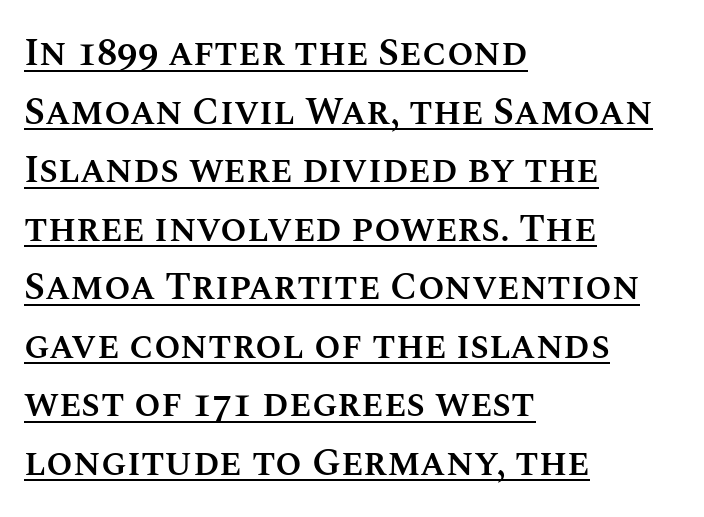
Q: Is the text bold? A: Semi-bold.
Q: Is the text italic (slanted)? A: No, it is upright.
Q: Is the text underlined? A: Yes.
Q: How is the paragraph aligned? A: Left-aligned.
Q: Is the spacing between letters normal or unusually wide? A: Normal.
Q: Is the spacing between lines tight, normal or loose? A: Normal.
Q: Width (condensed, normal, or wide)? A: Normal.
Q: Stroke contrast? A: Medium.
Q: x-height? A: Large.
Q: Monospaced? A: No.
